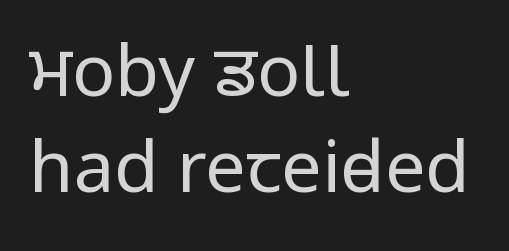
The image shows 72 px regular-weight, condensed sans-serif type, upright; set left-aligned, normal line spacing (1.33x), normal letter spacing, not underlined; low stroke contrast.
